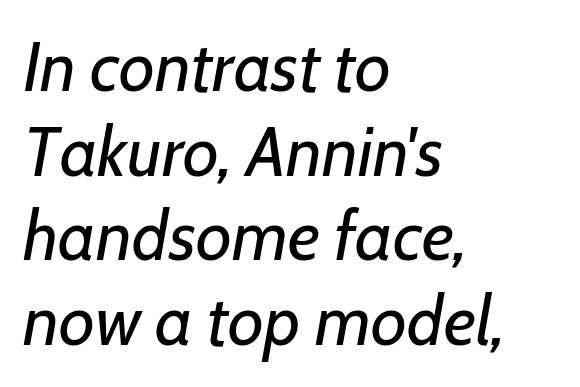
This is not heavy type; no bold has been used. Plain, unruled lines of type. Layout note: lines flush left. The face used here is proportionally spaced, like ordinary book or web type.
